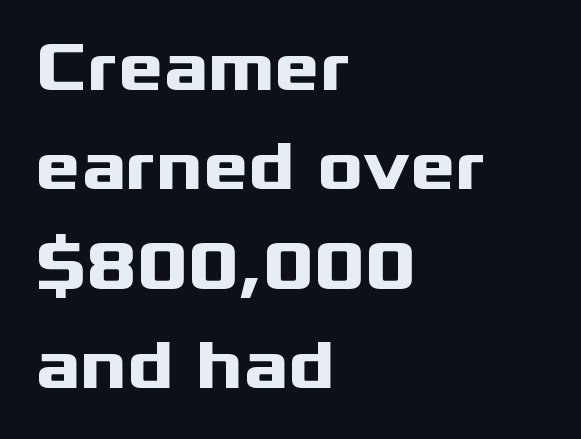
{"serif": "no", "italic": "no", "bold": "yes", "weight": "heavy", "width": "wide", "stroke_contrast": "medium", "x_height": "medium", "monospaced": "no", "underline": "no", "align": "left", "line_spacing": "normal", "line_spacing_ratio": 1.44, "letter_spacing": "normal", "letter_spacing_em": 0.0, "glyph_px": 69}
